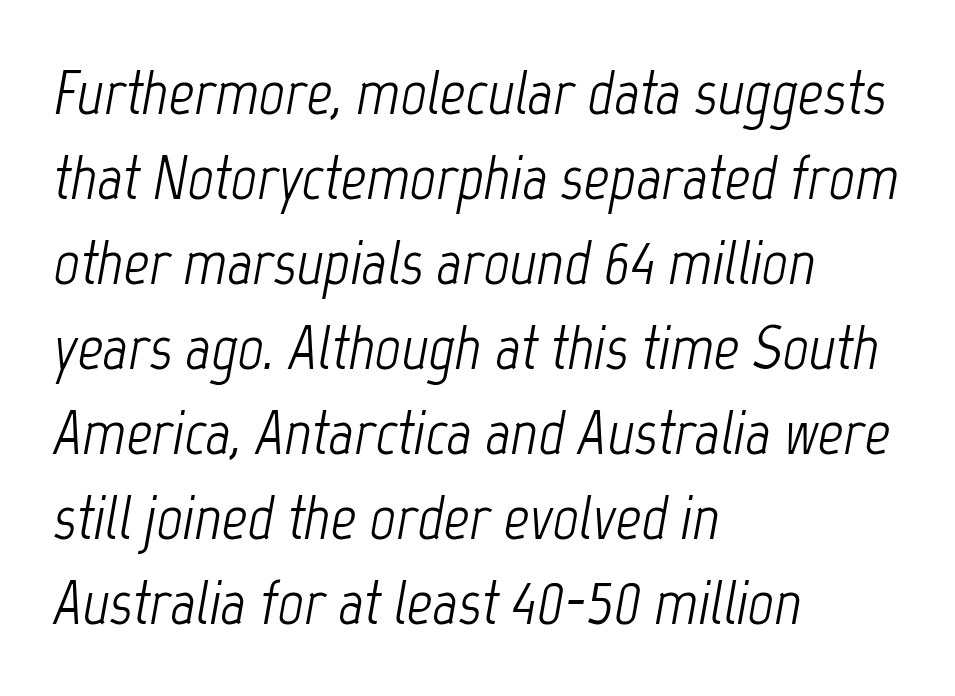
Q: Is the text bold? A: No.
Q: Is the text italic (slanted)? A: Yes, it leans right by about 12 degrees.
Q: Is the text underlined? A: No.
Q: How is the paragraph aligned? A: Left-aligned.
Q: Is the spacing between letters normal or unusually wide? A: Normal.
Q: Is the spacing between lines tight, normal or loose? A: Normal.
Q: Width (condensed, normal, or wide)? A: Condensed.
Q: Stroke contrast? A: Low.
Q: x-height? A: Medium.
Q: Monospaced? A: No.
